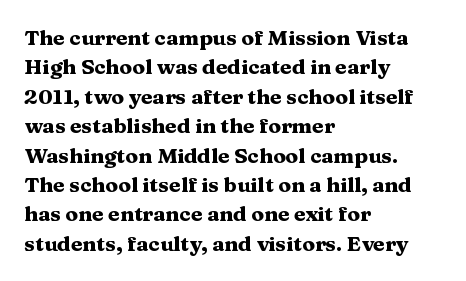
Posture: upright roman. Underlining? Definitely not there. Each line starts at the same left margin while the right side varies. Stroke thickness is high; the sample reads as a true bold. The block of text has a typical density, with ordinary space between rows.
